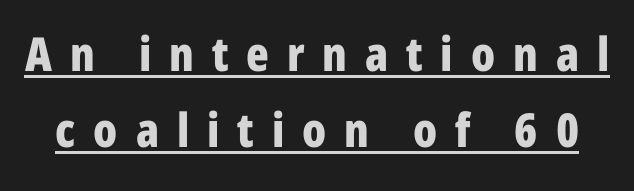
{"serif": "no", "italic": "no", "bold": "yes", "weight": "bold", "width": "condensed", "stroke_contrast": "low", "x_height": "medium", "monospaced": "no", "underline": "yes", "line_spacing": "normal", "line_spacing_ratio": 1.62, "letter_spacing": "wide", "letter_spacing_em": 0.38, "glyph_px": 47}
